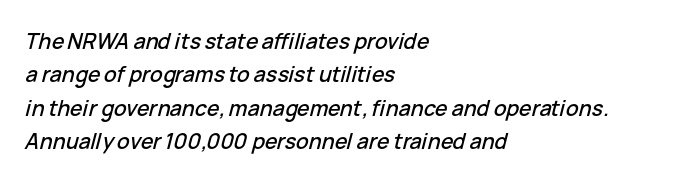
The image shows 21 px text type, italic (leaning right); set left-aligned, normal line spacing (1.59x), normal letter spacing, not underlined.
